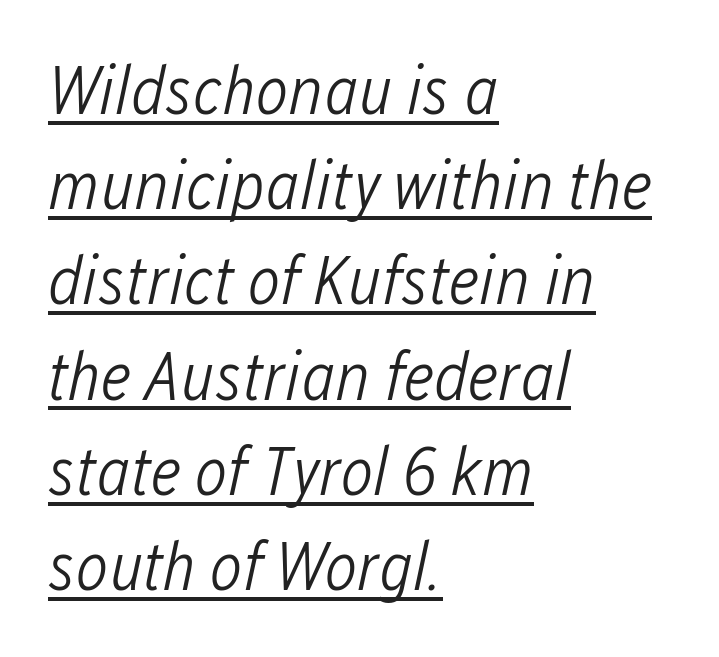
{"italic": "yes", "lean": "right", "slant_degrees": 12, "bold": "no", "weight": "light", "width": "condensed", "stroke_contrast": "low", "x_height": "medium", "monospaced": "no", "underline": "yes", "align": "left", "line_spacing": "normal", "line_spacing_ratio": 1.38, "letter_spacing": "normal", "letter_spacing_em": 0.0, "glyph_px": 69}
